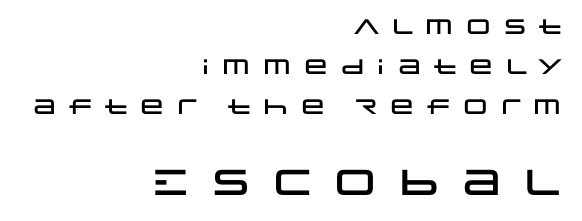
Q: Is the text italic (slanted)? A: No, it is upright.
Q: Is the typeface a serif or a sans-serif typeface? A: Sans-serif.
Q: Is the text underlined? A: No.
Q: How is the paragraph aligned? A: Right-aligned.
Q: Is the spacing between letters normal or unusually wide? A: Unusually wide.
Q: Is the spacing between lines tight, normal or loose? A: Loose.
Q: Which block of text is set in a larger size, the first (top) or the second (bottom)? A: The second (bottom) one.
Q: Width (condensed, normal, or wide)? A: Wide.
Q: Stroke contrast? A: Low.
Q: x-height? A: Large.
Q: Monospaced? A: No.
